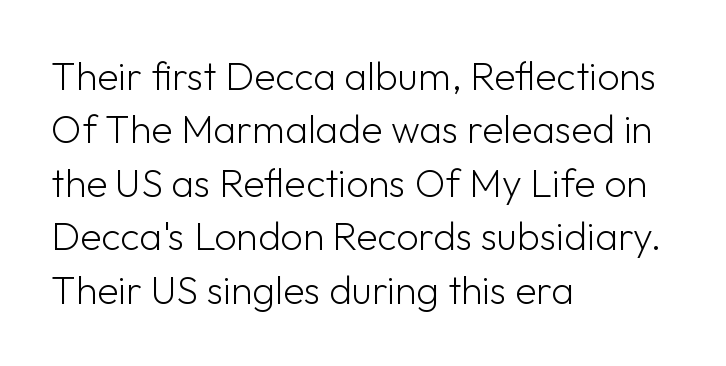
In CSS terms this would be text-align: left. The space directly below the letters is spotless. The characters are drawn with everyday or finer stroke widths. Are there feet on the stems? There aren't — it's a sans. Nothing unusual about the tracking: characters are spaced as the font intends. This block has exactly the height ordinary leading produces.
